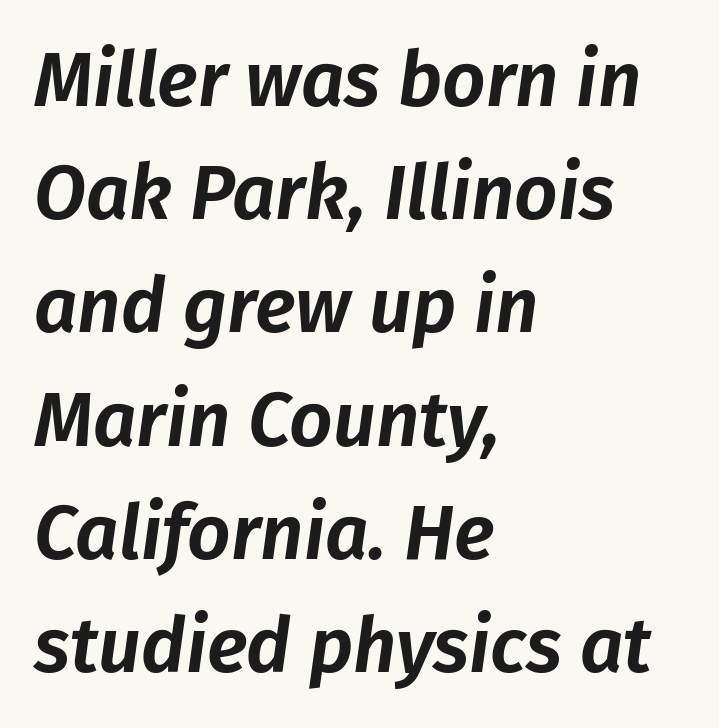
Glance below the letters and you will spot only blank space. The font's italic variant was chosen for this text. The paragraph shown leans on its left margin. Tracking value appears to be zero — textbook default spacing.
